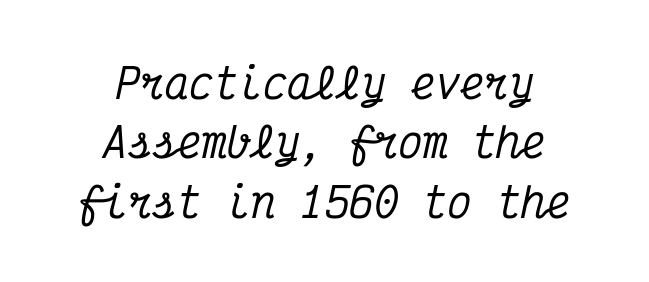
The image shows 41 px condensed serif type, italic (leaning right), monospaced; set centered, normal line spacing (1.45x), normal letter spacing, not underlined; medium stroke contrast and a medium x-height.
